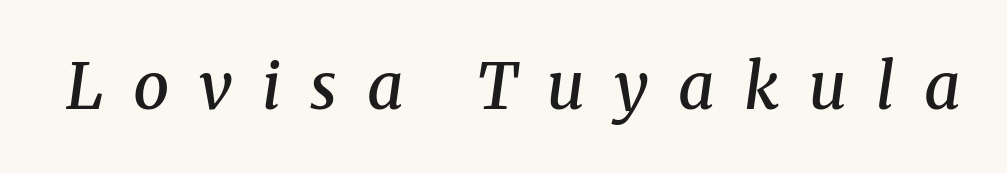
Spacing between characters has been opened up far beyond the box default. The strokes are fattened partway — semibold, not bold. Plain, unruled lines of type. These lines are rendered in a variable-pitch font. In terms of letterform style, serifs are clearly present. The text carries the slant typical of an italic or oblique font.
